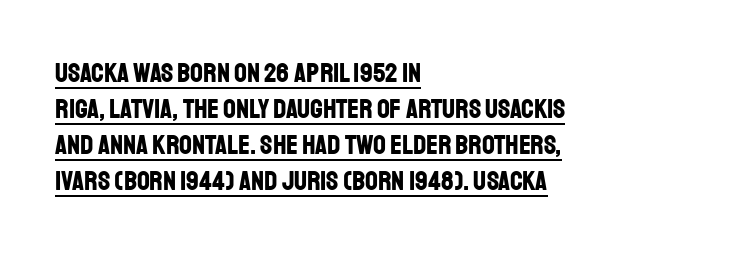
Q: Is the text bold? A: Yes.
Q: Is the text italic (slanted)? A: No, it is upright.
Q: Is the typeface a serif or a sans-serif typeface? A: Sans-serif.
Q: Is the text underlined? A: Yes.
Q: How is the paragraph aligned? A: Left-aligned.
Q: Is the spacing between letters normal or unusually wide? A: Normal.
Q: Is the spacing between lines tight, normal or loose? A: Normal.
Q: Width (condensed, normal, or wide)? A: Condensed.
Q: Stroke contrast? A: Low.
Q: x-height? A: Large.
Q: Monospaced? A: No.
